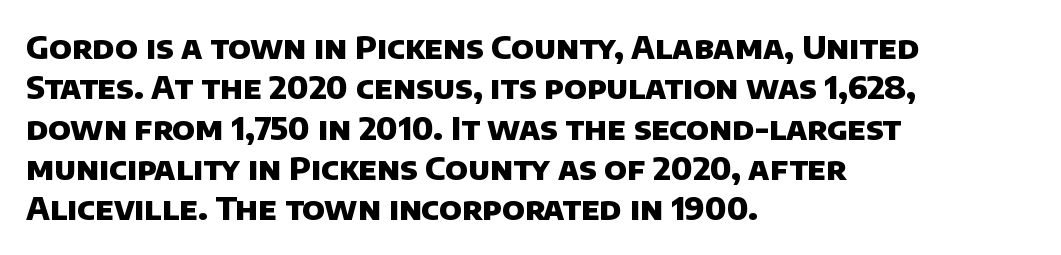
Q: Is the text bold? A: Yes.
Q: Is the typeface a serif or a sans-serif typeface? A: Sans-serif.
Q: Is the text underlined? A: No.
Q: How is the paragraph aligned? A: Left-aligned.
Q: Is the spacing between letters normal or unusually wide? A: Normal.
Q: Is the spacing between lines tight, normal or loose? A: Normal.
Q: Width (condensed, normal, or wide)? A: Normal.
Q: Stroke contrast? A: Low.
Q: x-height? A: Large.
Q: Monospaced? A: No.
